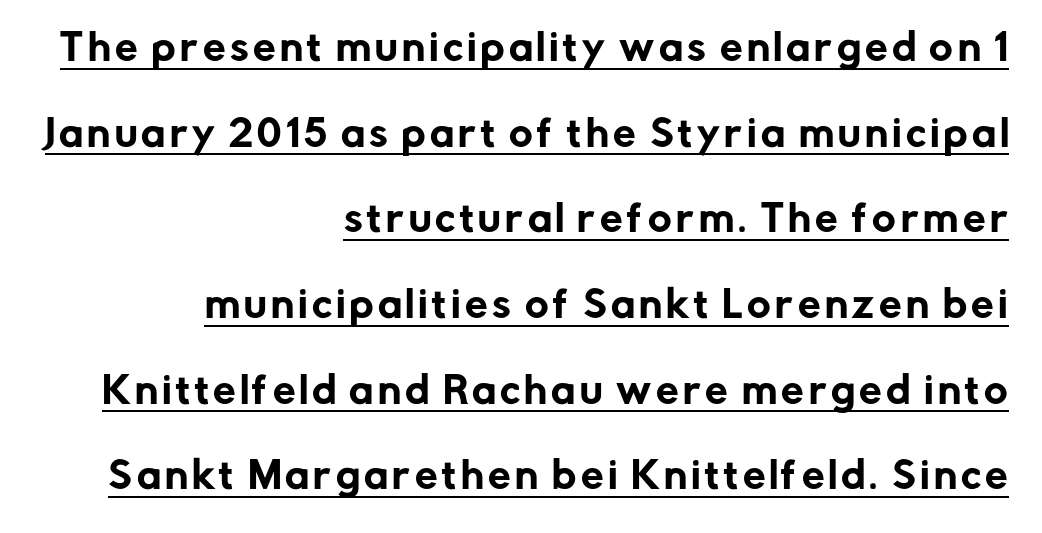
{"serif": "no", "italic": "no", "width": "normal", "stroke_contrast": "low", "x_height": "medium", "monospaced": "no", "underline": "yes", "align": "right", "line_spacing": "loose", "line_spacing_ratio": 2.38, "glyph_px": 36}
